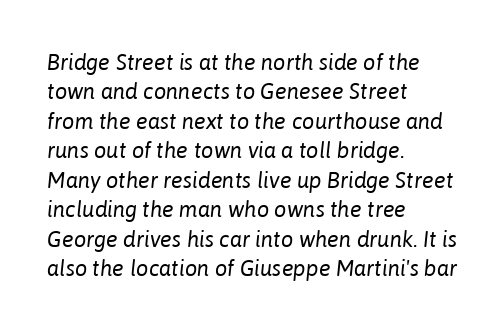
Q: Is the text bold? A: No.
Q: Is the text italic (slanted)? A: Yes, it leans right by about 6 degrees.
Q: Is the text underlined? A: No.
Q: How is the paragraph aligned? A: Left-aligned.
Q: Is the spacing between letters normal or unusually wide? A: Normal.
Q: Is the spacing between lines tight, normal or loose? A: Normal.
